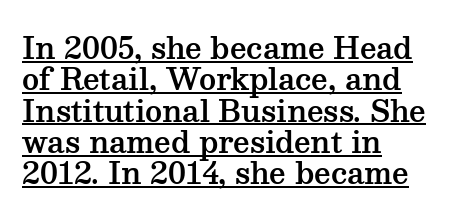
{"serif": "yes", "italic": "no", "width": "wide", "stroke_contrast": "medium", "x_height": "medium", "monospaced": "no", "underline": "yes", "align": "left", "line_spacing": "tight", "line_spacing_ratio": 1.08, "letter_spacing": "normal", "letter_spacing_em": 0.0, "glyph_px": 29}
